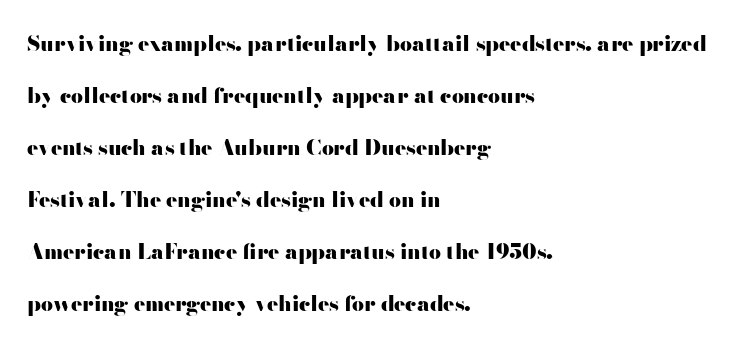
Typographic density is high because the face is bold. No extra tracking has been applied to these lines. Any mark beneath the type? The region is blank. Students, observe: this is what heavily led, spacious text looks like.
